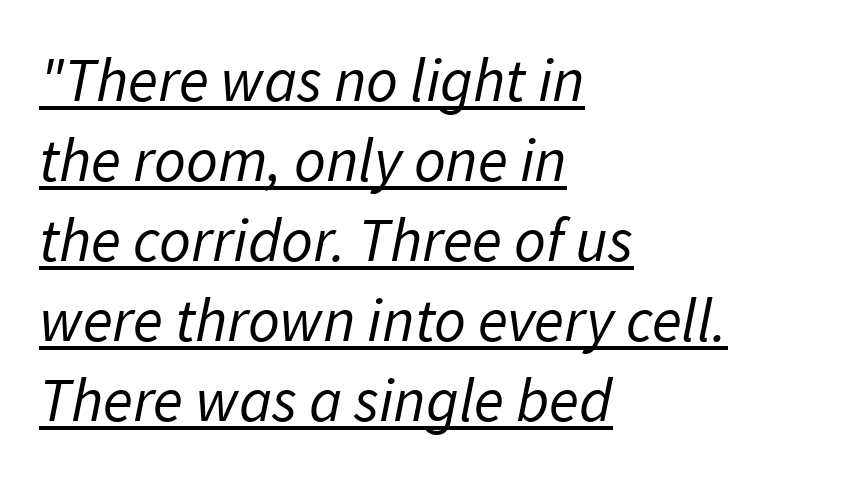
{"serif": "no", "bold": "no", "weight": "regular", "width": "normal", "stroke_contrast": "low", "x_height": "medium", "monospaced": "no", "underline": "yes", "align": "left", "line_spacing": "normal", "line_spacing_ratio": 1.29, "letter_spacing": "normal", "letter_spacing_em": 0.0, "glyph_px": 62}
